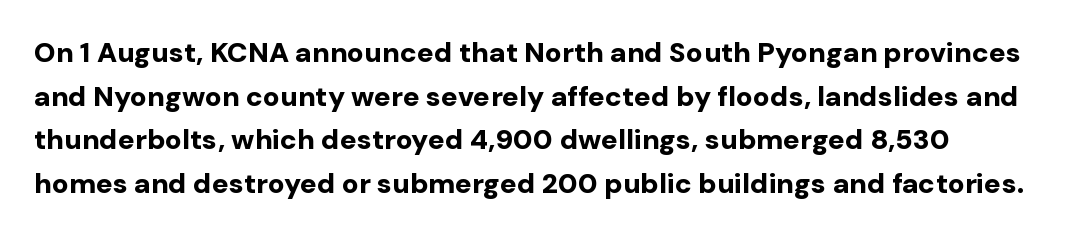
Q: Is the text bold? A: Yes.
Q: Is the text italic (slanted)? A: No, it is upright.
Q: Is the typeface a serif or a sans-serif typeface? A: Sans-serif.
Q: Is the text underlined? A: No.
Q: Is the spacing between letters normal or unusually wide? A: Normal.
Q: Is the spacing between lines tight, normal or loose? A: Normal.
Q: Width (condensed, normal, or wide)? A: Normal.
Q: Stroke contrast? A: Low.
Q: x-height? A: Medium.
Q: Monospaced? A: No.
